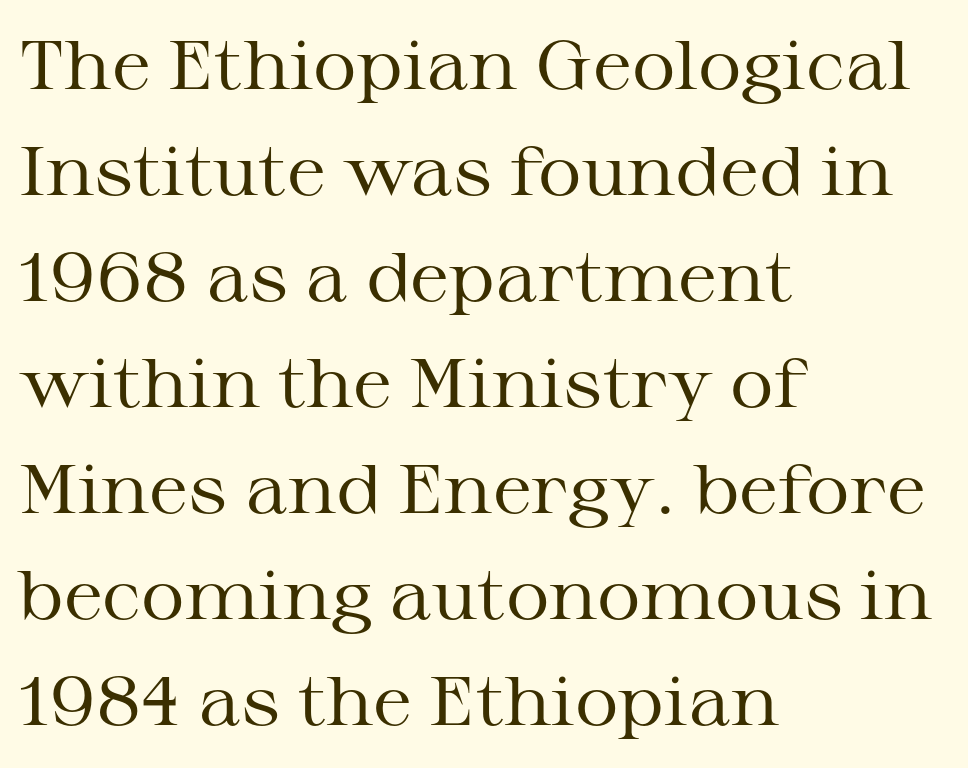
The image shows 68 px regular-weight, wide serif type, upright; set left-aligned, normal line spacing (1.56x), normal letter spacing, not underlined; medium stroke contrast and a medium x-height.
